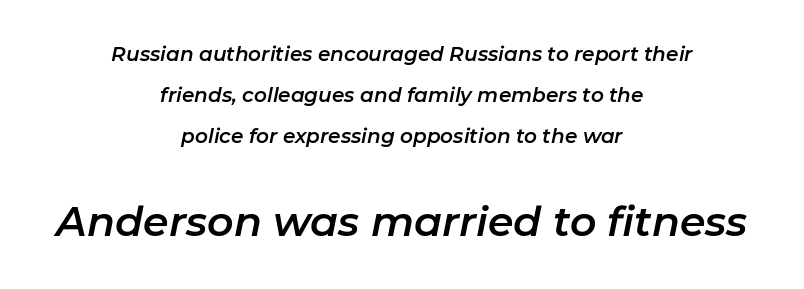
Q: Is the text italic (slanted)? A: Yes, it leans right by about 11 degrees.
Q: Is the text underlined? A: No.
Q: How is the paragraph aligned? A: Centered.
Q: Is the spacing between letters normal or unusually wide? A: Normal.
Q: Is the spacing between lines tight, normal or loose? A: Loose.
Q: Which block of text is set in a larger size, the first (top) or the second (bottom)? A: The second (bottom) one.
Q: Width (condensed, normal, or wide)? A: Normal.
Q: Stroke contrast? A: Low.
Q: x-height? A: Medium.
Q: Monospaced? A: No.
